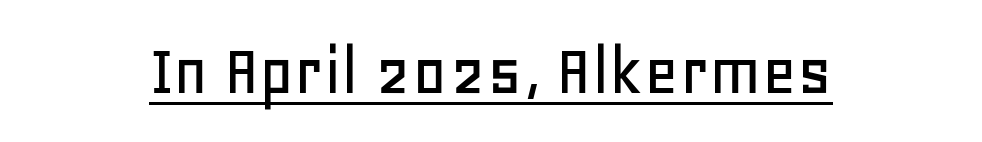
{"serif": "no", "italic": "no", "width": "normal", "stroke_contrast": "low", "x_height": "large", "monospaced": "no", "underline": "yes", "align": "center", "letter_spacing": "normal", "letter_spacing_em": 0.0, "glyph_px": 75}
